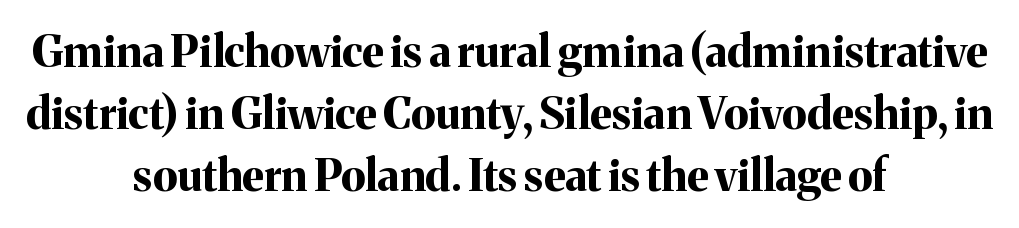
The image shows 44 px bold serif type, upright; set centered, normal line spacing (1.41x), normal letter spacing, not underlined; medium stroke contrast and a medium x-height.
